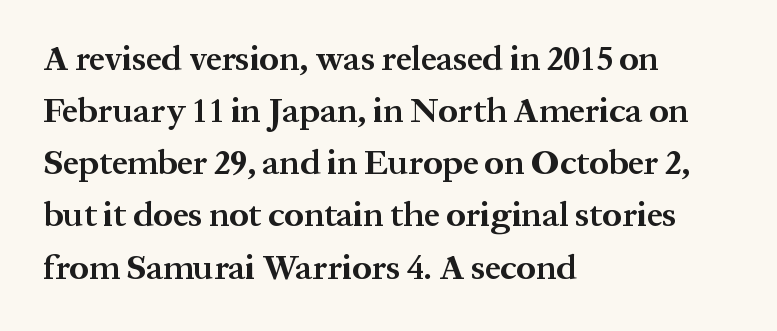
The image shows 35 px bold serif type, upright; set left-aligned, normal line spacing (1.49x), normal letter spacing, not underlined; medium stroke contrast and a medium x-height.
